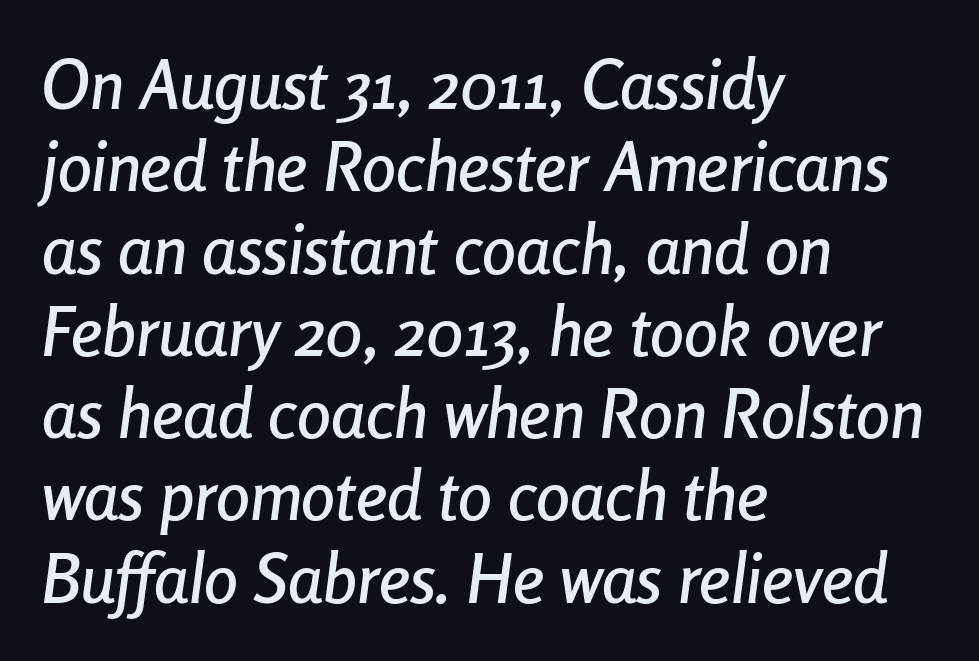
{"italic": "yes", "lean": "right", "slant_degrees": 8, "width": "condensed", "stroke_contrast": "low", "x_height": "medium", "monospaced": "no", "underline": "no", "align": "left", "line_spacing_ratio": 1.21, "letter_spacing": "normal", "letter_spacing_em": 0.0, "glyph_px": 68}
